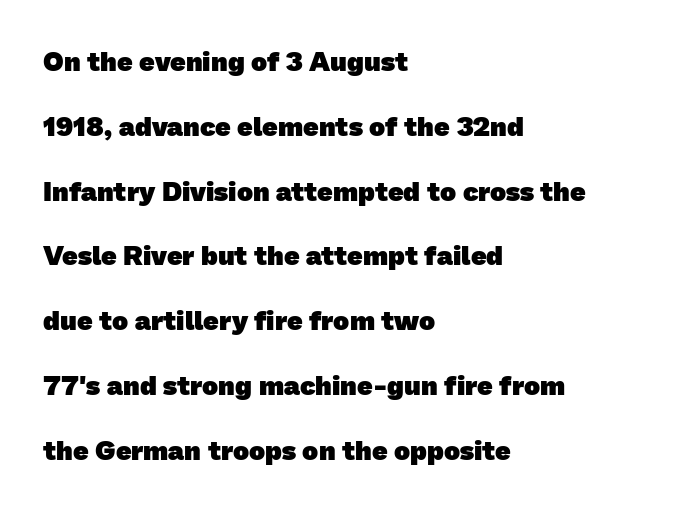
Q: Is the text bold? A: Yes.
Q: Is the text underlined? A: No.
Q: How is the paragraph aligned? A: Left-aligned.
Q: Is the spacing between letters normal or unusually wide? A: Normal.
Q: Is the spacing between lines tight, normal or loose? A: Loose.
